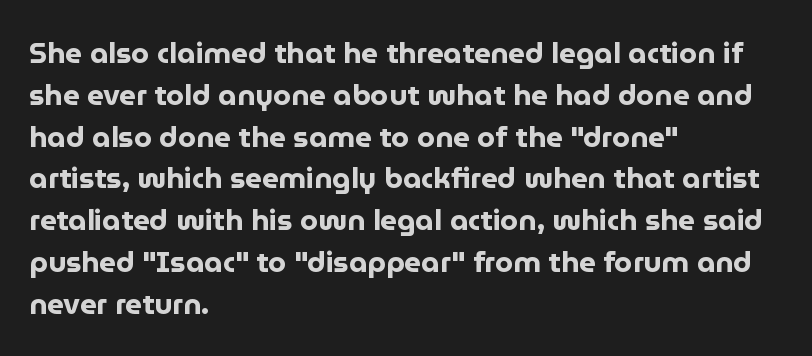
How would I describe the line gaps? Plain and ordinary. These lines are set flush left with a ragged right edge. A clean baseline with only descenders dipping below it. Every letter is thick-stroked: bold, no question.
